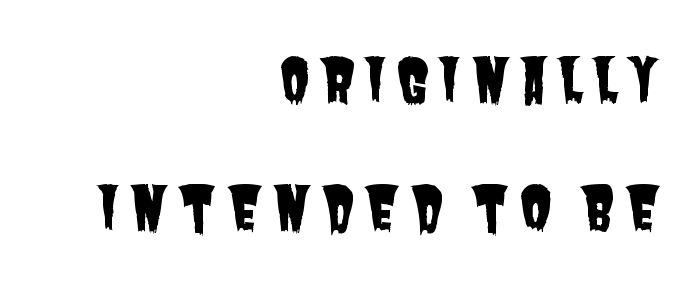
Q: Is the typeface a serif or a sans-serif typeface? A: Sans-serif.
Q: Is the text underlined? A: No.
Q: How is the paragraph aligned? A: Right-aligned.
Q: Is the spacing between lines tight, normal or loose? A: Loose.
Q: Width (condensed, normal, or wide)? A: Condensed.
Q: Stroke contrast? A: Low.
Q: x-height? A: Large.
Q: Monospaced? A: No.
